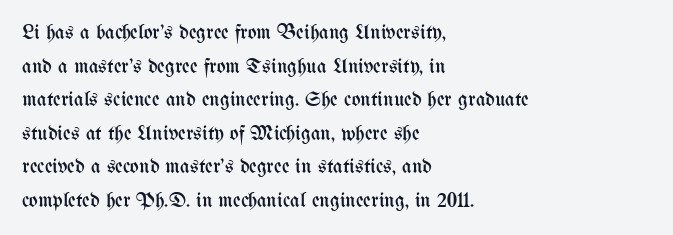
{"italic": "no", "bold": "no", "underline": "no", "align": "left", "line_spacing": "normal", "line_spacing_ratio": 1.6, "letter_spacing": "normal", "letter_spacing_em": 0.0, "glyph_px": 21}
